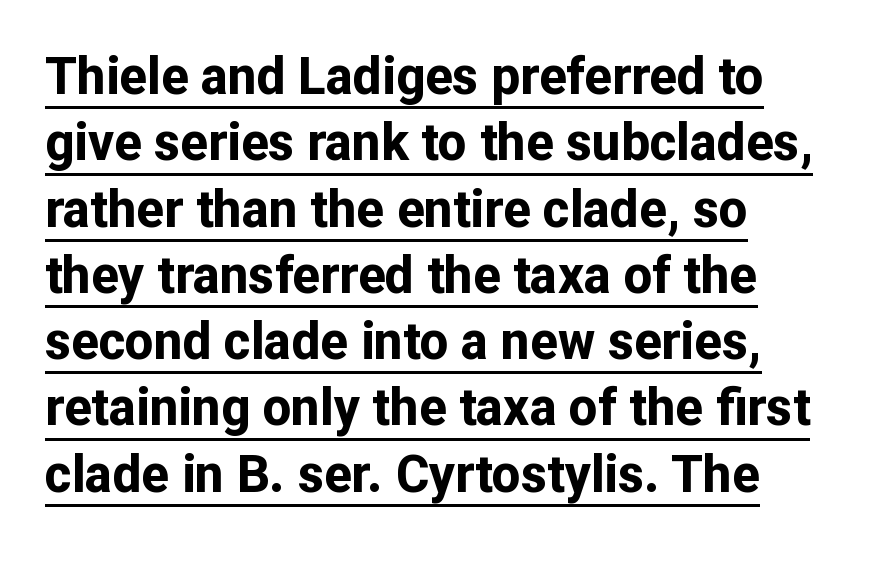
{"serif": "no", "italic": "no", "bold": "yes", "weight": "bold", "width": "normal", "stroke_contrast": "low", "x_height": "medium", "monospaced": "no", "underline": "yes", "align": "left", "line_spacing": "normal", "line_spacing_ratio": 1.3, "letter_spacing": "normal", "letter_spacing_em": 0.0, "glyph_px": 51}
